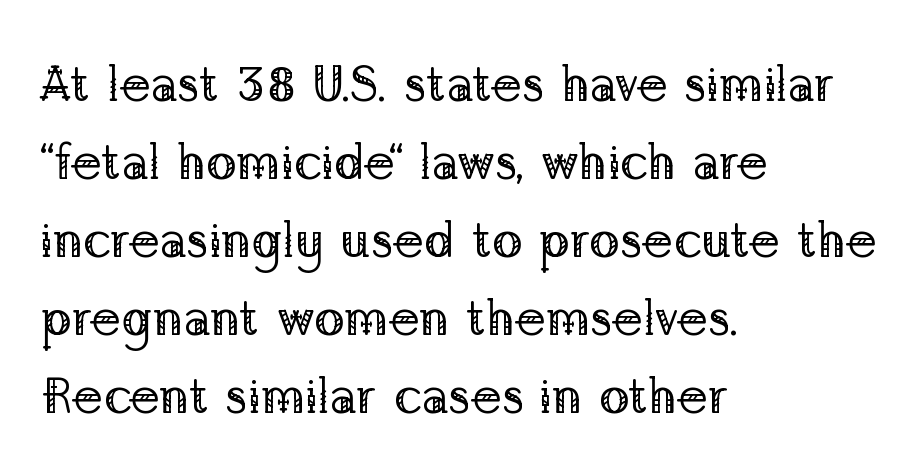
{"serif": "yes", "italic": "no", "bold": "no", "weight": "regular", "width": "normal", "stroke_contrast": "low", "x_height": "medium", "monospaced": "no", "underline": "no", "align": "left", "line_spacing": "normal", "line_spacing_ratio": 1.53, "letter_spacing": "normal", "letter_spacing_em": 0.0, "glyph_px": 51}
